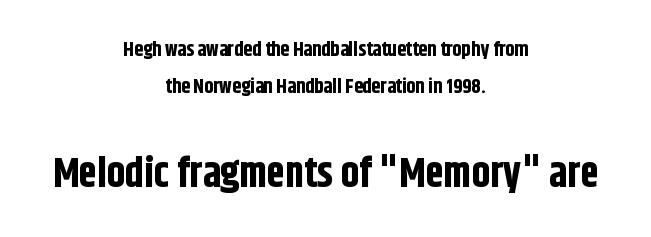
Q: Is the text bold? A: Yes.
Q: Is the text italic (slanted)? A: No, it is upright.
Q: Is the typeface a serif or a sans-serif typeface? A: Sans-serif.
Q: Is the text underlined? A: No.
Q: How is the paragraph aligned? A: Centered.
Q: Is the spacing between letters normal or unusually wide? A: Normal.
Q: Which block of text is set in a larger size, the first (top) or the second (bottom)? A: The second (bottom) one.
Q: Width (condensed, normal, or wide)? A: Condensed.
Q: Stroke contrast? A: Low.
Q: x-height? A: Large.
Q: Monospaced? A: No.
